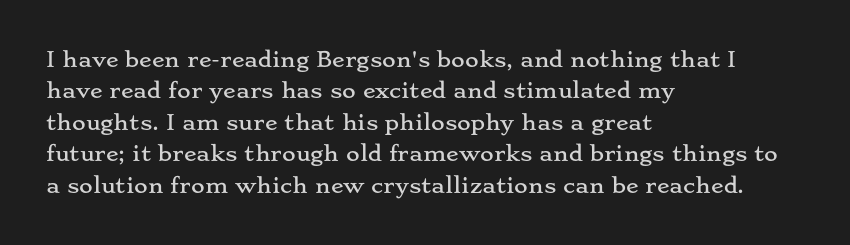
{"italic": "no", "underline": "no", "align": "left", "line_spacing": "normal", "line_spacing_ratio": 1.5, "letter_spacing": "normal", "letter_spacing_em": 0.0, "glyph_px": 21}
